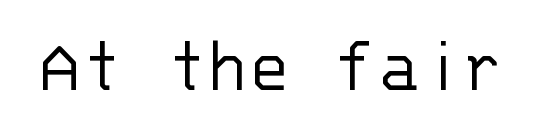
Q: Is the text bold? A: No.
Q: Is the text italic (slanted)? A: No, it is upright.
Q: Is the typeface a serif or a sans-serif typeface? A: Sans-serif.
Q: Is the text underlined? A: No.
Q: Is the spacing between letters normal or unusually wide? A: Normal.
Q: Width (condensed, normal, or wide)? A: Normal.
Q: Stroke contrast? A: Low.
Q: x-height? A: Large.
Q: Monospaced? A: Yes.
